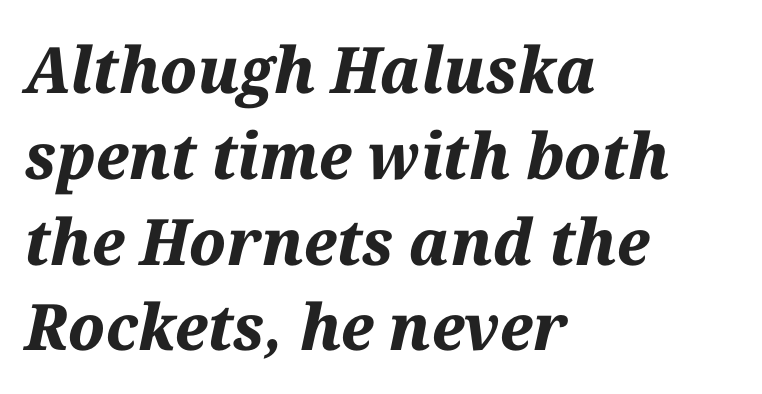
Designer's note — italics engaged. Each row of text sits above clean, open space. The lines in this sample share a left origin and differ only in where they stop. Letter spacing: default. Varying glyph widths throughout — classic text-font behaviour. Interline gaps are of average width in this sample.
